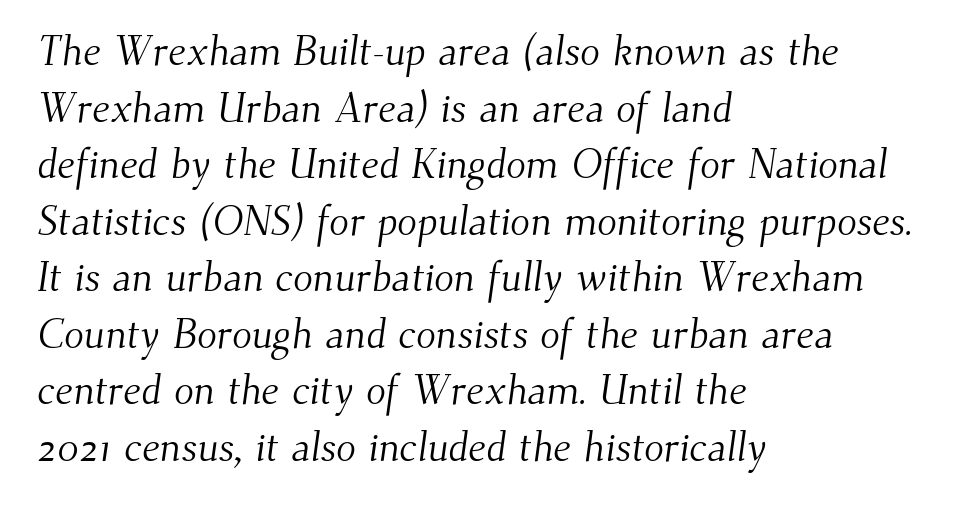
The image shows 41 px light serif type; set left-aligned, normal line spacing (1.38x), normal letter spacing, not underlined; medium stroke contrast and a small x-height.
